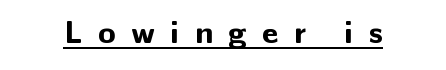
The image shows 32 px bold sans-serif type, upright; set unusually wide letter spacing (+0.49 em), underlined; low stroke contrast and a medium x-height.
